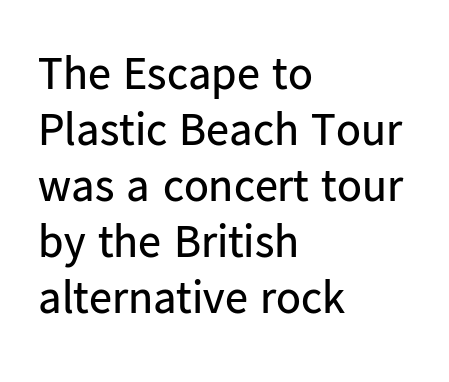
The image shows 46 px regular-weight sans-serif type, upright; set left-aligned, line spacing 1.22x, normal letter spacing, not underlined; low stroke contrast and a medium x-height.
